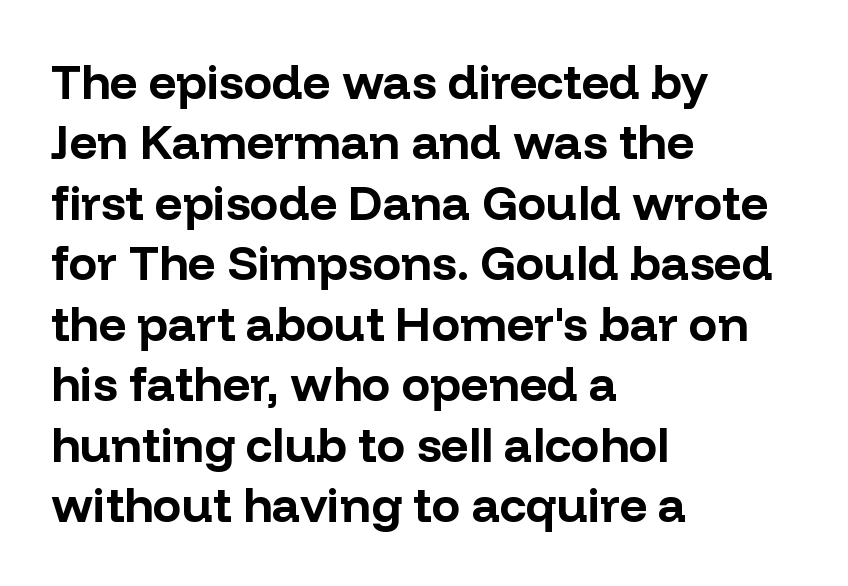
{"serif": "no", "italic": "no", "bold": "yes", "weight": "bold", "width": "normal", "stroke_contrast": "low", "x_height": "medium", "monospaced": "no", "underline": "no", "align": "left", "line_spacing": "normal", "line_spacing_ratio": 1.26, "letter_spacing": "normal", "letter_spacing_em": 0.0, "glyph_px": 48}
